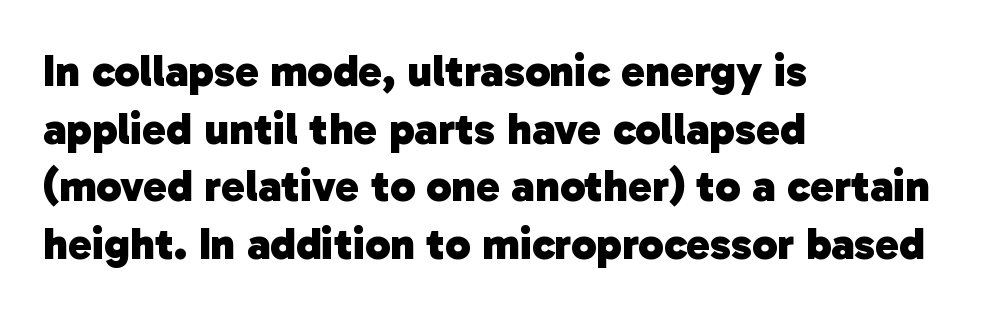
{"serif": "no", "bold": "yes", "weight": "heavy", "width": "normal", "stroke_contrast": "low", "x_height": "medium", "monospaced": "no", "underline": "no", "align": "left", "line_spacing": "normal", "line_spacing_ratio": 1.28, "letter_spacing": "normal", "letter_spacing_em": 0.0, "glyph_px": 45}
